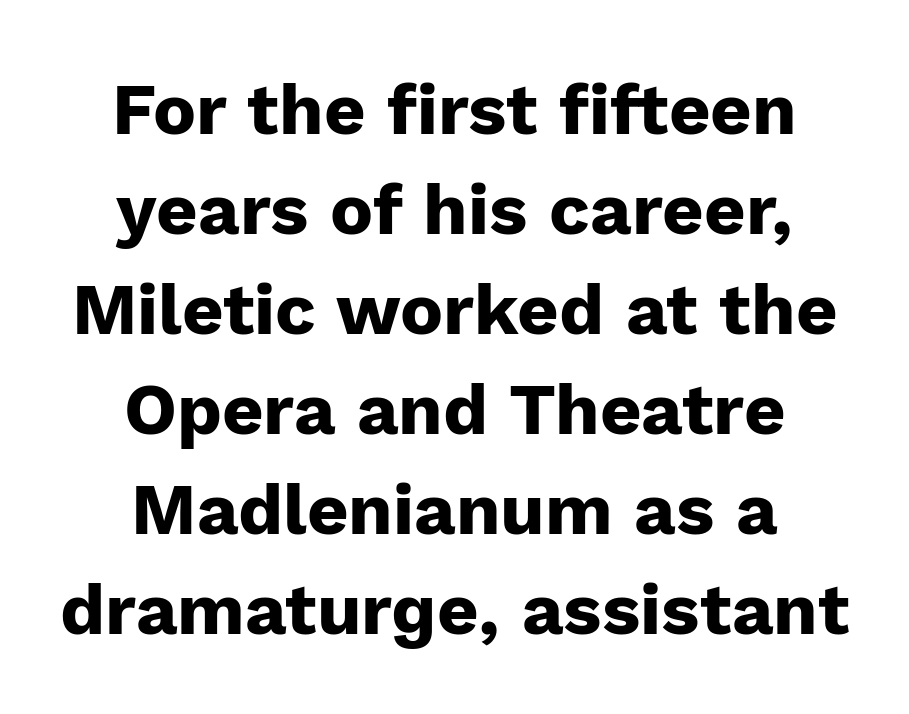
{"serif": "no", "italic": "no", "bold": "yes", "weight": "heavy", "width": "normal", "stroke_contrast": "low", "x_height": "medium", "monospaced": "no", "underline": "no", "align": "center", "line_spacing": "normal", "line_spacing_ratio": 1.39, "letter_spacing": "normal", "letter_spacing_em": 0.0, "glyph_px": 72}
